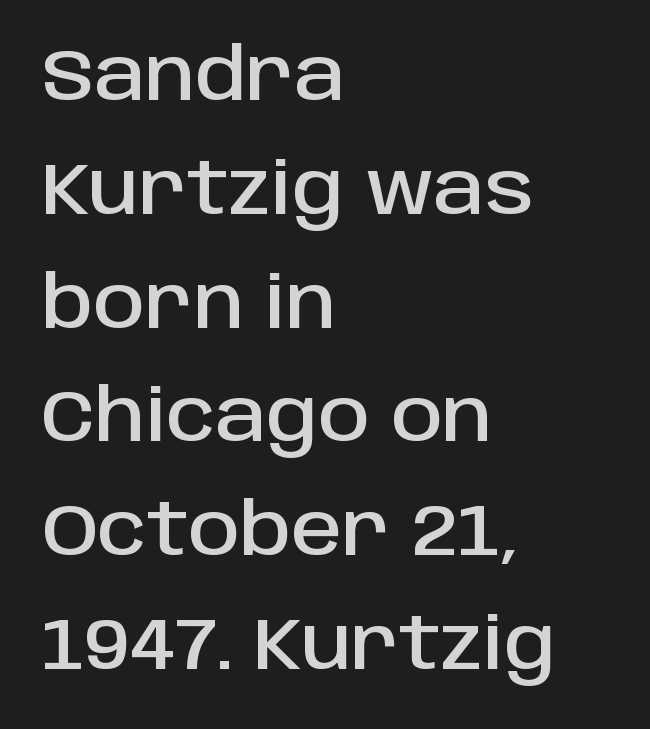
The vertical gap from one line to the next is medium. The typeface chosen for these lines omits serifs. Rendered with straight, roman letterforms. Reading down the block, your eye returns to a fixed left position each line.
